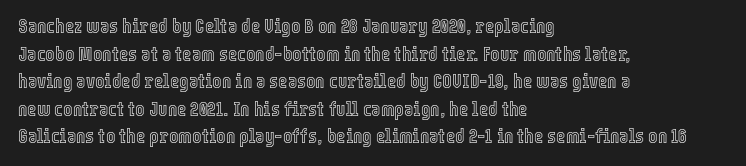
{"italic": "no", "underline": "no", "align": "left", "line_spacing": "normal", "line_spacing_ratio": 1.38, "letter_spacing": "normal", "letter_spacing_em": 0.0, "glyph_px": 20}
